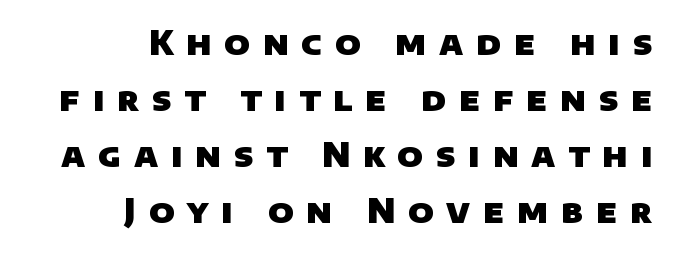
The image shows 33 px heavy sans-serif type; set right-aligned, normal line spacing (1.7x), unusually wide letter spacing (+0.39 em), not underlined; low stroke contrast and a large x-height.
